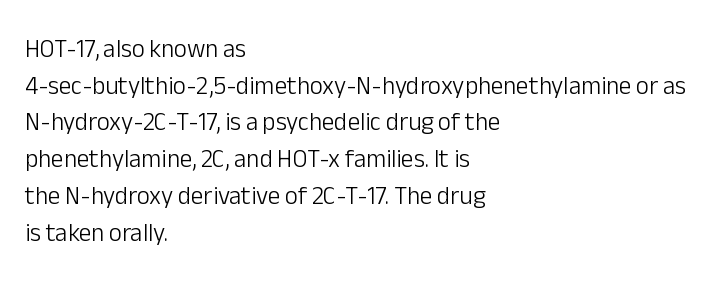
The image shows 25 px text type, upright; set left-aligned, normal line spacing (1.47x), normal letter spacing, not underlined.
